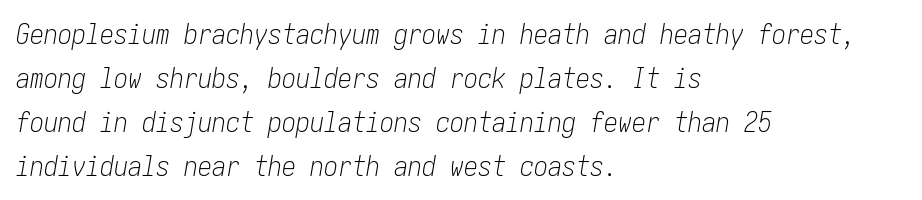
The image shows 28 px light, condensed type, italic (leaning right); set left-aligned, normal line spacing (1.57x), normal letter spacing, not underlined; low stroke contrast and a medium x-height.
